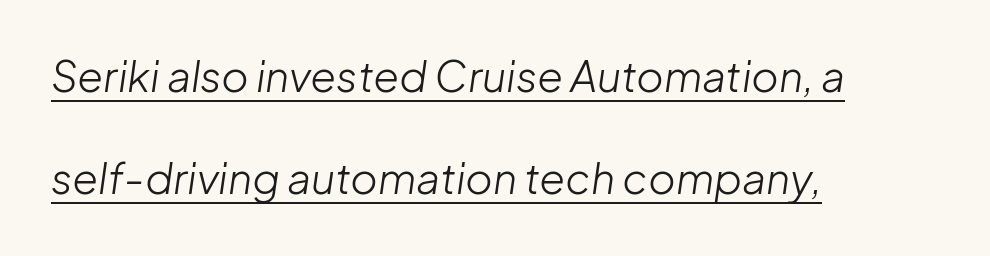
Widely set lines give the paragraph a tall, airy silhouette. You can see a thin bar hugging the bottom of the glyphs. Compared with typical body copy, the letter spacing here is the same. Is this a fixed-width face? No — the glyphs have proportional, varying widths. The lines are quadded left. Designer's note — italics engaged.
